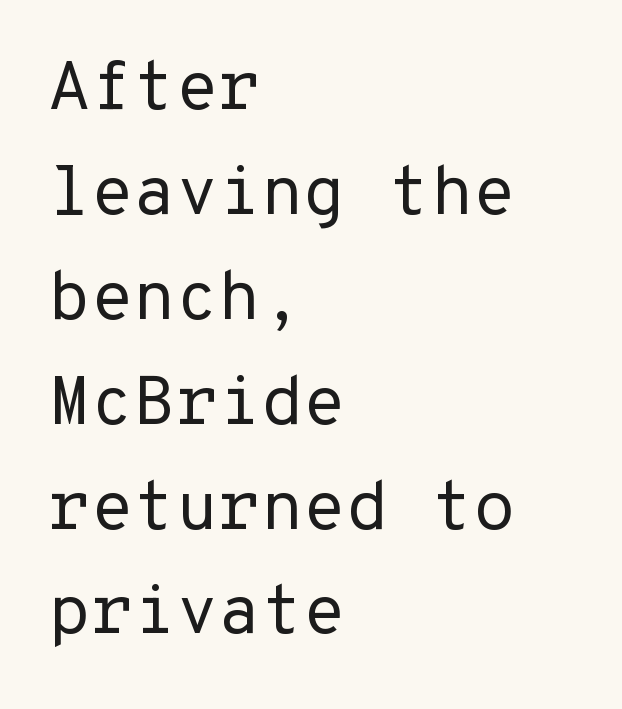
{"serif": "no", "italic": "no", "bold": "no", "weight": "regular", "width": "normal", "stroke_contrast": "low", "x_height": "medium", "monospaced": "yes", "underline": "no", "align": "left", "line_spacing": "normal", "line_spacing_ratio": 1.52, "letter_spacing": "normal", "letter_spacing_em": 0.0, "glyph_px": 69}
